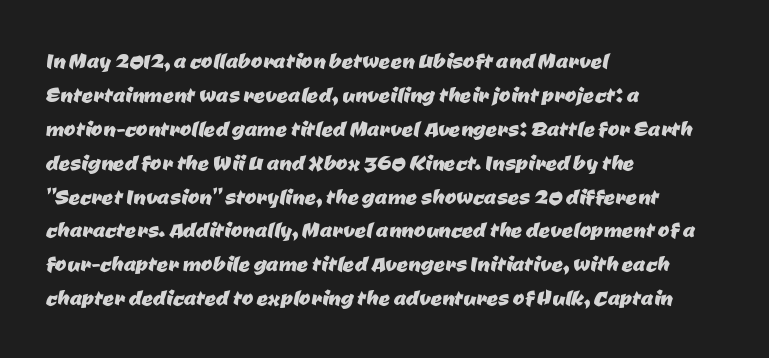
Does extra space separate the letters? No, they use regular spacing. A bare baseline throughout the passage. Caption: multi-line text, flush left, ragged right. Think of a printed novel: that variable character pitch is what you see here. Check where the strokes stop: nothing finishes them off — pure sans.
